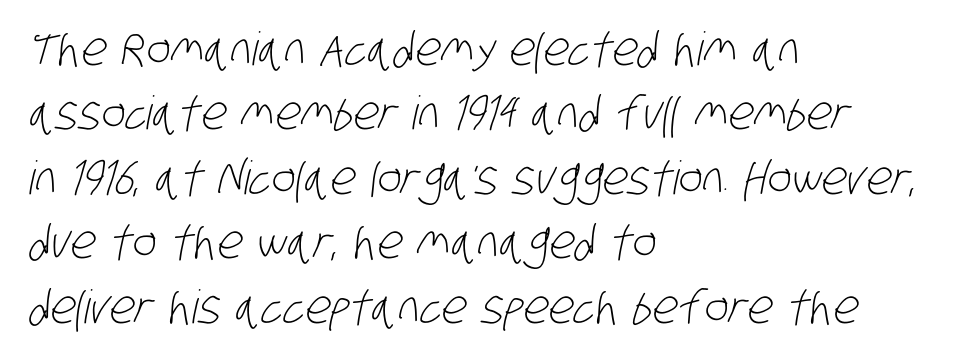
Look at the tracking — it's just the regular setting, nothing added. Counters stay open thanks to moderate or lighter strokes. The rendering uses a moderate line-height, typical for paragraphs. In CSS terms this would be text-align: left. The words here are not underlined.
